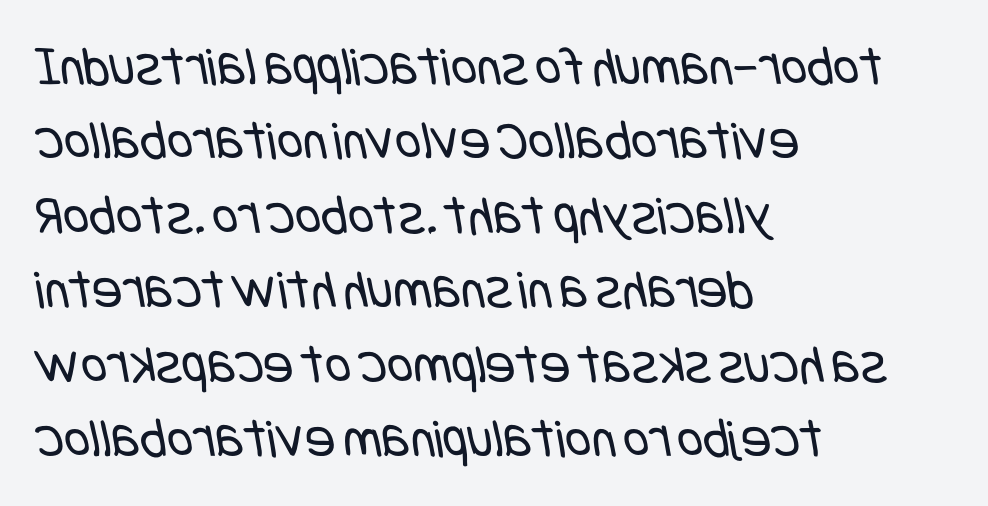
The image shows 56 px regular-weight, condensed sans-serif type; set left-aligned, normal line spacing (1.33x), normal letter spacing, not underlined; low stroke contrast and a large x-height.
